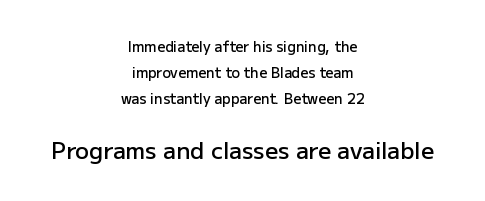
Q: Is the text bold? A: Semi-bold.
Q: Is the text italic (slanted)? A: No, it is upright.
Q: Is the text underlined? A: No.
Q: How is the paragraph aligned? A: Centered.
Q: Is the spacing between letters normal or unusually wide? A: Normal.
Q: Which block of text is set in a larger size, the first (top) or the second (bottom)? A: The second (bottom) one.
